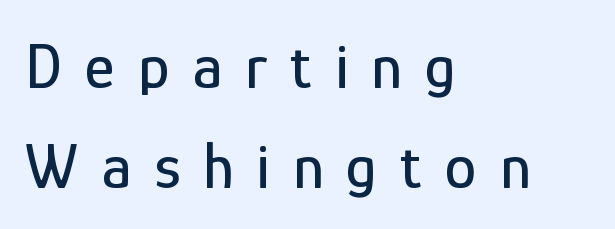
The letters carry no serifs — their stems end cleanly without finishing strokes. Is this a fixed-width face? No — the glyphs have proportional, varying widths. Does the copy run flush right? No — it runs flush left. You can tell it's not italic because the verticals are truly vertical.
